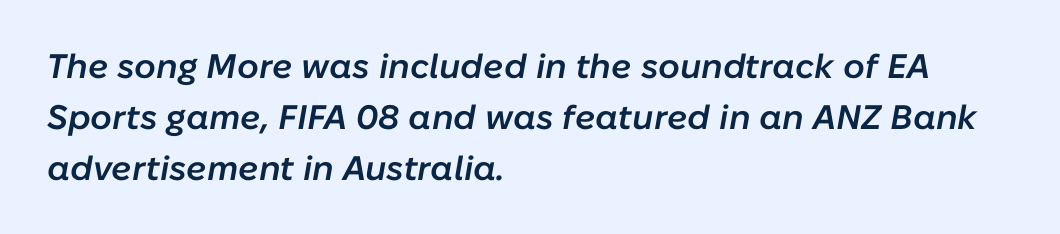
Q: Is the text bold? A: Semi-bold.
Q: Is the text italic (slanted)? A: Yes, it leans right by about 10 degrees.
Q: Is the text underlined? A: No.
Q: How is the paragraph aligned? A: Left-aligned.
Q: Is the spacing between letters normal or unusually wide? A: Normal.
Q: Is the spacing between lines tight, normal or loose? A: Normal.
Q: Width (condensed, normal, or wide)? A: Normal.
Q: Stroke contrast? A: Low.
Q: x-height? A: Medium.
Q: Monospaced? A: No.
